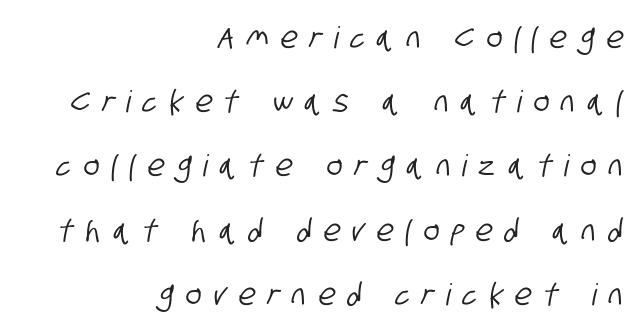
Q: Is the typeface a serif or a sans-serif typeface? A: Sans-serif.
Q: Is the text underlined? A: No.
Q: How is the paragraph aligned? A: Right-aligned.
Q: Is the spacing between letters normal or unusually wide? A: Unusually wide.
Q: Is the spacing between lines tight, normal or loose? A: Loose.
Q: Width (condensed, normal, or wide)? A: Condensed.
Q: Stroke contrast? A: Low.
Q: x-height? A: Large.
Q: Monospaced? A: No.
